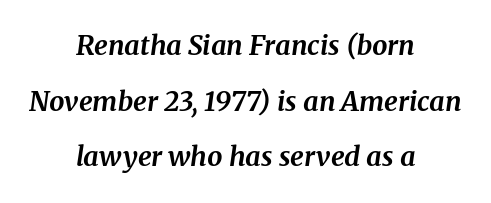
The area under the type is left untouched. The whole block is typeset with a tilt. Its strokes are broad and dark, the hallmark of bold type. Horizontal bands of white between lines are thick stripes. Typeset on center — no edge is straight.
